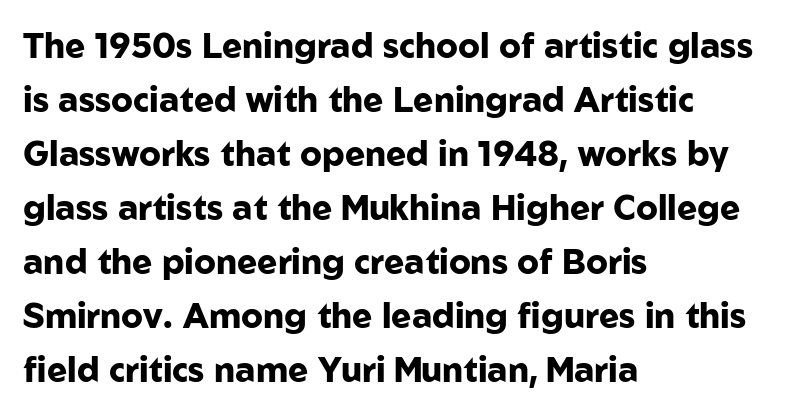
Q: Is the text bold? A: Yes.
Q: Is the text italic (slanted)? A: No, it is upright.
Q: Is the typeface a serif or a sans-serif typeface? A: Sans-serif.
Q: Is the text underlined? A: No.
Q: How is the paragraph aligned? A: Left-aligned.
Q: Is the spacing between letters normal or unusually wide? A: Normal.
Q: Is the spacing between lines tight, normal or loose? A: Normal.
Q: Width (condensed, normal, or wide)? A: Normal.
Q: Stroke contrast? A: Low.
Q: x-height? A: Medium.
Q: Monospaced? A: No.
